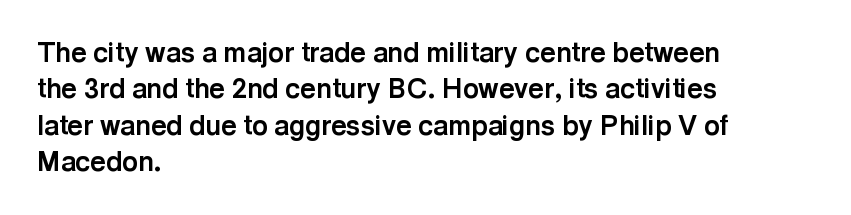
Q: Is the text bold? A: Yes.
Q: Is the text italic (slanted)? A: No, it is upright.
Q: Is the text underlined? A: No.
Q: How is the paragraph aligned? A: Left-aligned.
Q: Is the spacing between letters normal or unusually wide? A: Normal.
Q: Is the spacing between lines tight, normal or loose? A: Normal.
